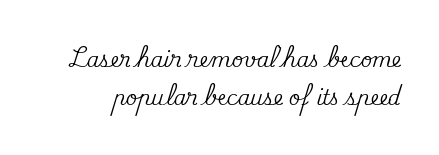
The glyphs are unaccompanied by any horizontal stroke below them. These lines stand farther apart than default settings would place them. Here the glyphs are tracked normally, forming tight word shapes.
